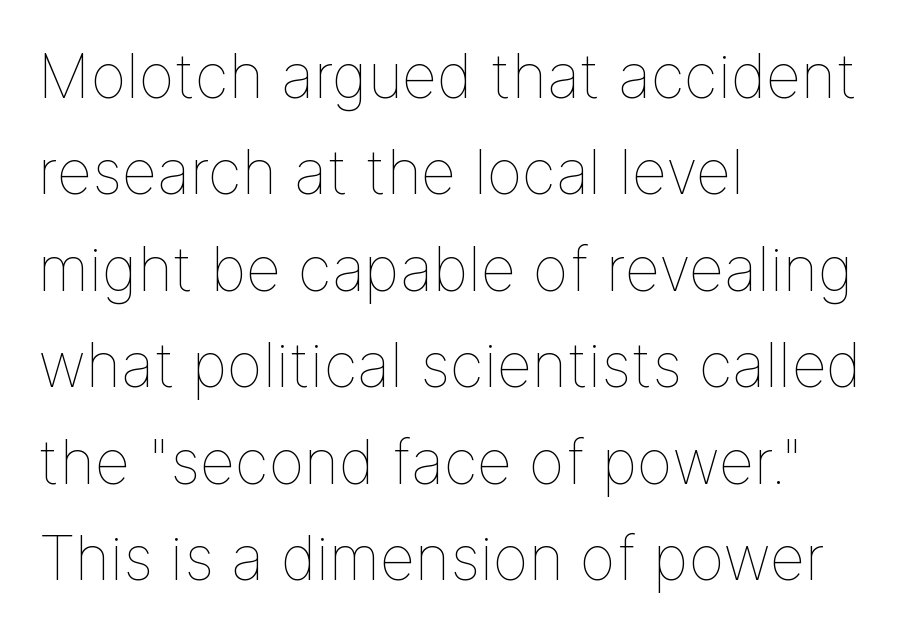
Unbolded letterforms with no extra heft. Vertical strokes here are truly vertical. The rows are spaced the way most documents space them. This rendering uses left alignment, leaving the right contour irregular. Spacing verdict: proportional, widths tailored to each character. What stands out about the letter spacing? Nothing — it is the standard amount.
